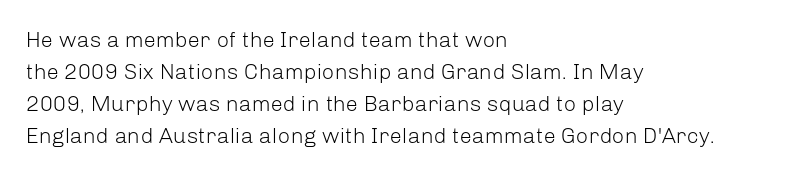
Q: Is the text bold? A: No.
Q: Is the text italic (slanted)? A: No, it is upright.
Q: Is the text underlined? A: No.
Q: How is the paragraph aligned? A: Left-aligned.
Q: Is the spacing between letters normal or unusually wide? A: Normal.
Q: Is the spacing between lines tight, normal or loose? A: Normal.
